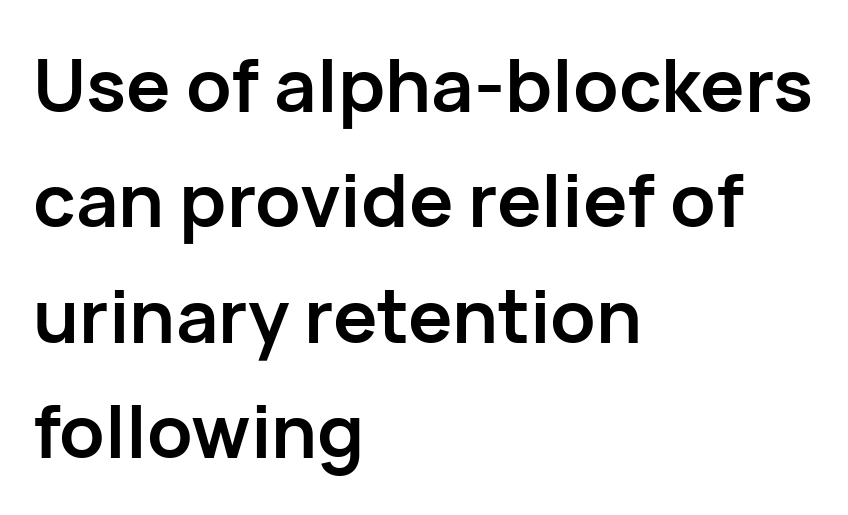
Is the block centered? No — it sits flush against the left margin. Rendered with straight, roman letterforms. Leading matches the norm, producing a regular column. Font category for this specimen: sans-serif. The passage shown is emphatically bold.
